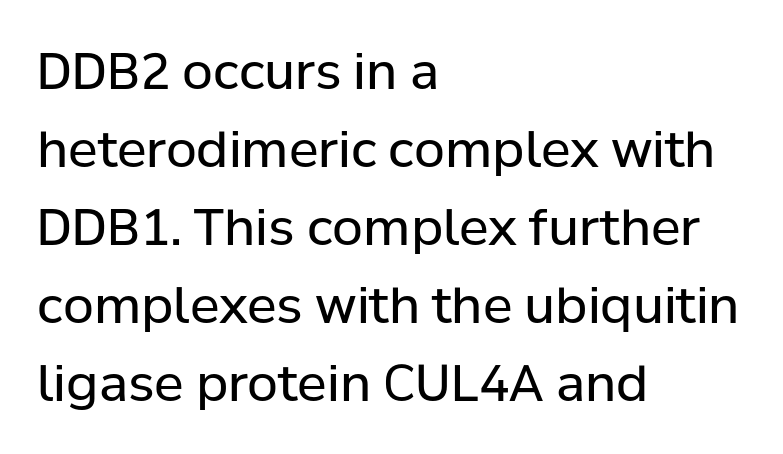
Q: Is the text bold? A: No.
Q: Is the text italic (slanted)? A: No, it is upright.
Q: Is the typeface a serif or a sans-serif typeface? A: Sans-serif.
Q: Is the text underlined? A: No.
Q: How is the paragraph aligned? A: Left-aligned.
Q: Is the spacing between letters normal or unusually wide? A: Normal.
Q: Is the spacing between lines tight, normal or loose? A: Normal.
Q: Width (condensed, normal, or wide)? A: Normal.
Q: Stroke contrast? A: Low.
Q: x-height? A: Medium.
Q: Monospaced? A: No.
